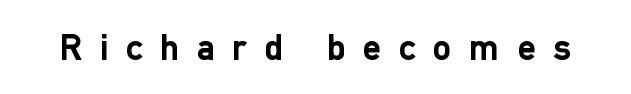
{"serif": "no", "italic": "no", "bold": "yes", "weight": "semibold", "width": "normal", "stroke_contrast": "low", "x_height": "medium", "monospaced": "no", "underline": "no", "letter_spacing": "wide", "letter_spacing_em": 0.47, "glyph_px": 37}
